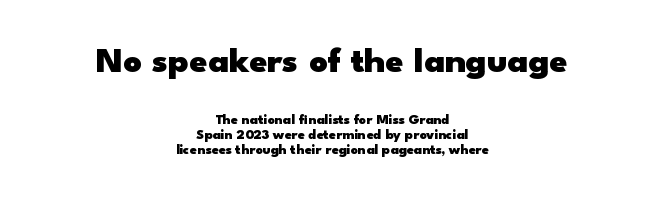
The image shows 36 px heavy, wide sans-serif type, upright; set centered, tight line spacing (1.08x), normal letter spacing, not underlined; the first (top) block is 2.57x larger; low stroke contrast and a small x-height.
